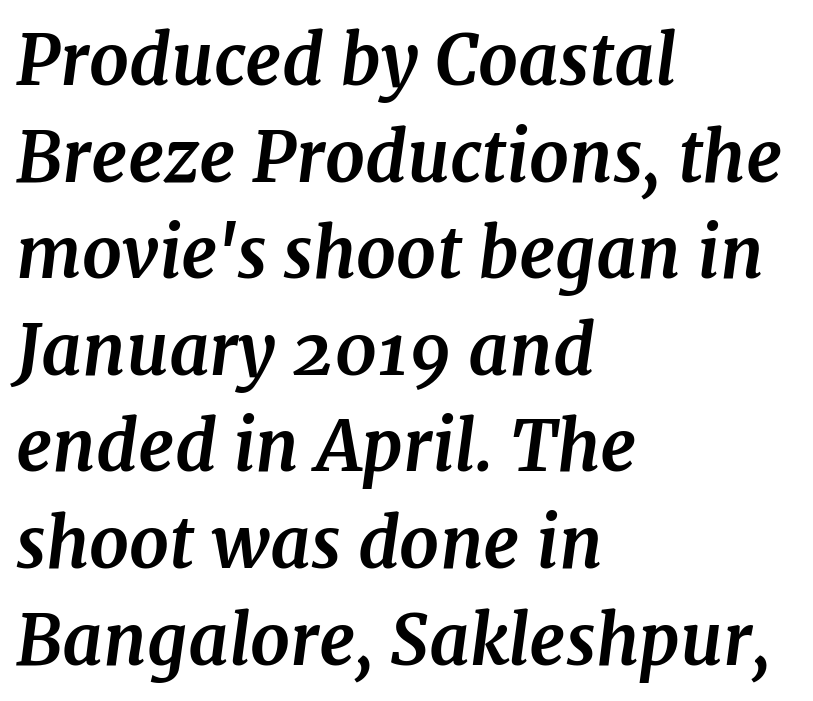
The image shows 70 px bold serif type, italic (leaning right); set left-aligned, normal line spacing (1.38x), normal letter spacing, not underlined; medium stroke contrast and a medium x-height.
